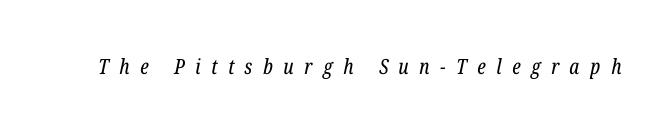
{"italic": "yes", "lean": "right", "slant_degrees": 12, "bold": "no", "underline": "no", "letter_spacing": "wide", "letter_spacing_em": 0.5, "glyph_px": 21}
